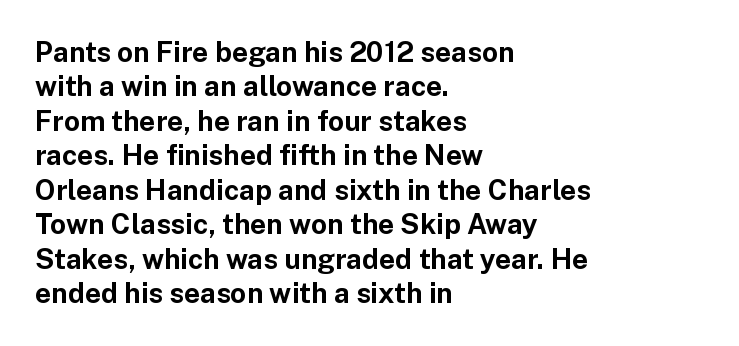
{"serif": "no", "italic": "no", "bold": "yes", "weight": "bold", "width": "normal", "stroke_contrast": "low", "x_height": "medium", "monospaced": "no", "underline": "no", "align": "left", "line_spacing_ratio": 1.23, "letter_spacing": "normal", "letter_spacing_em": 0.0, "glyph_px": 28}
